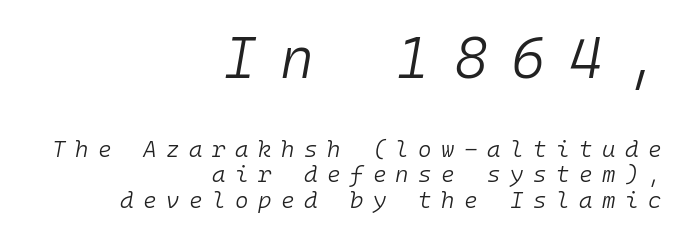
The image shows 58 px light type, italic (leaning right), monospaced; set right-aligned, tight line spacing (1.11x), unusually wide letter spacing (+0.41 em), not underlined; the first (top) block is 2.52x larger; low stroke contrast and a medium x-height.
